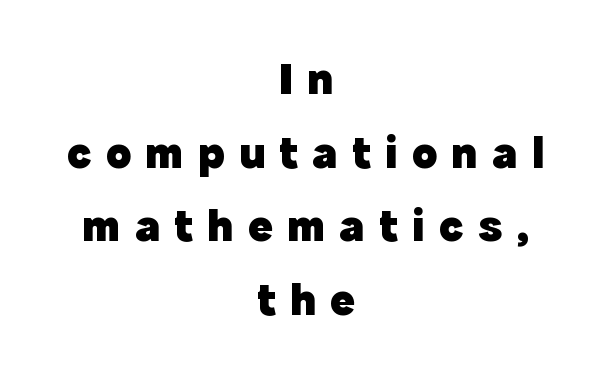
Q: Is the text bold? A: Yes.
Q: Is the text italic (slanted)? A: No, it is upright.
Q: Is the typeface a serif or a sans-serif typeface? A: Sans-serif.
Q: Is the text underlined? A: No.
Q: How is the paragraph aligned? A: Centered.
Q: Is the spacing between letters normal or unusually wide? A: Unusually wide.
Q: Is the spacing between lines tight, normal or loose? A: Normal.
Q: Width (condensed, normal, or wide)? A: Normal.
Q: x-height? A: Medium.
Q: Monospaced? A: No.
